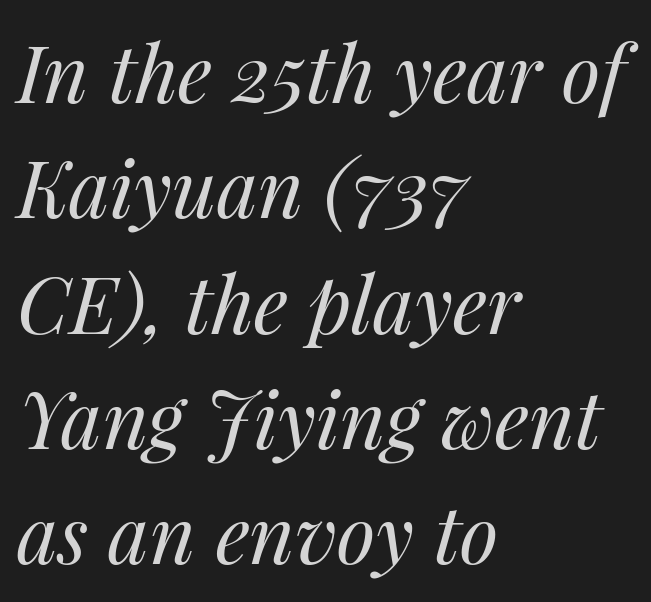
Q: Is the text bold? A: No.
Q: Is the text italic (slanted)? A: Yes, it leans right by about 14 degrees.
Q: Is the text underlined? A: No.
Q: How is the paragraph aligned? A: Left-aligned.
Q: Is the spacing between letters normal or unusually wide? A: Normal.
Q: Is the spacing between lines tight, normal or loose? A: Normal.
Q: Width (condensed, normal, or wide)? A: Normal.
Q: Stroke contrast? A: Medium.
Q: x-height? A: Medium.
Q: Monospaced? A: No.
